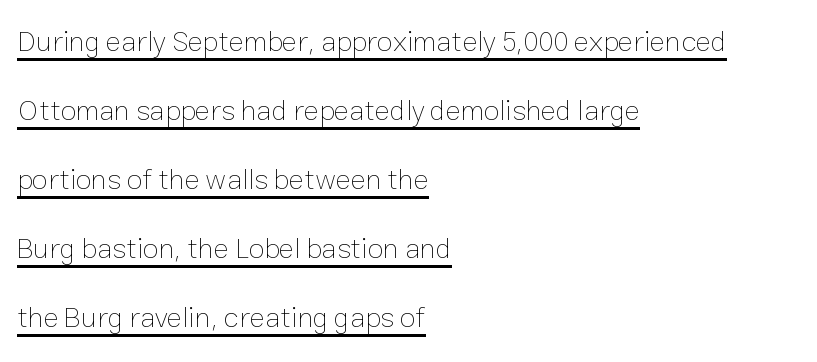
Stems here are at most as thick as an everyday book face. This sample has the flowing, uneven cadence of proportional lettering. Visually the block forms a straight wall on the left and a jagged coastline on the right. A great deal of white space separates one row of letters from the next. This is underlined copy, the kind a proofreader might mark for attention. Characters remain perfectly vertical along every line.
